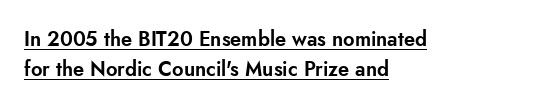
Q: Is the text italic (slanted)? A: No, it is upright.
Q: Is the text underlined? A: Yes.
Q: How is the paragraph aligned? A: Left-aligned.
Q: Is the spacing between letters normal or unusually wide? A: Normal.
Q: Is the spacing between lines tight, normal or loose? A: Normal.
